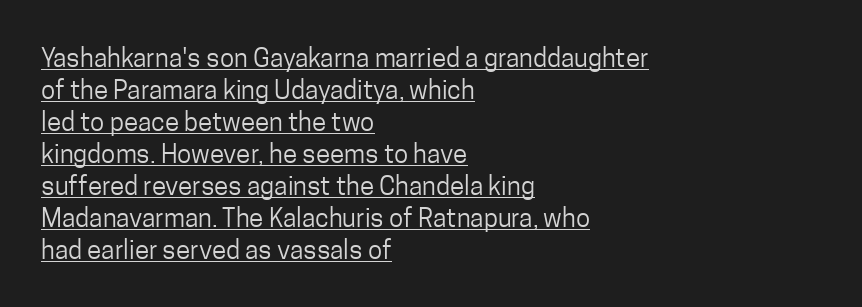
The image shows 26 px text type, upright; set left-aligned, line spacing 1.23x, normal letter spacing, underlined.
